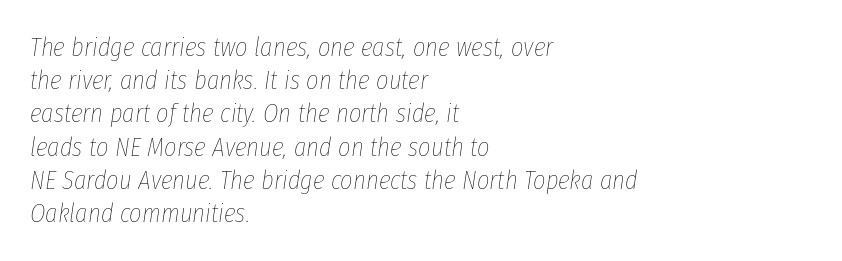
Q: Is the text bold? A: No.
Q: Is the text italic (slanted)? A: Yes, it leans right by about 8 degrees.
Q: Is the text underlined? A: No.
Q: How is the paragraph aligned? A: Left-aligned.
Q: Is the spacing between letters normal or unusually wide? A: Normal.
